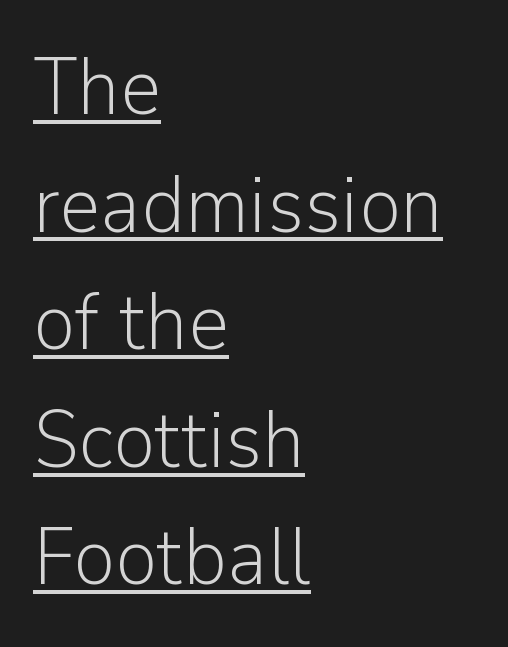
Q: Is the text bold? A: No.
Q: Is the text italic (slanted)? A: No, it is upright.
Q: Is the typeface a serif or a sans-serif typeface? A: Sans-serif.
Q: Is the text underlined? A: Yes.
Q: How is the paragraph aligned? A: Left-aligned.
Q: Is the spacing between letters normal or unusually wide? A: Normal.
Q: Is the spacing between lines tight, normal or loose? A: Normal.
Q: Width (condensed, normal, or wide)? A: Normal.
Q: Stroke contrast? A: Low.
Q: x-height? A: Medium.
Q: Monospaced? A: No.
